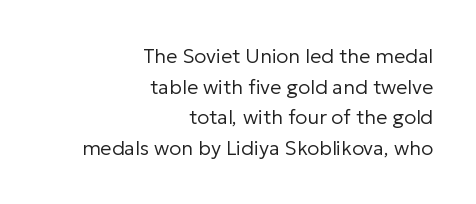
The strokes are not fattened; the text isn't bold. Which margin do the lines hug? The right one — the left edge is uneven. You could call the tracking neutral — neither tight nor loose. Nope, not italic — everything's standing straight. Successive baselines arrive at the customary interval. Descender tails drop into unmarked territory.
